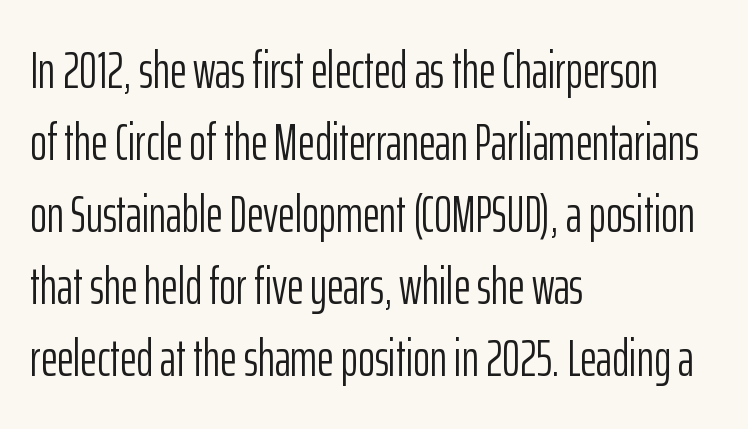
{"serif": "no", "italic": "no", "bold": "no", "weight": "light", "width": "condensed", "stroke_contrast": "low", "x_height": "medium", "monospaced": "no", "underline": "no", "align": "left", "line_spacing": "normal", "line_spacing_ratio": 1.41, "letter_spacing": "normal", "letter_spacing_em": 0.0, "glyph_px": 51}
